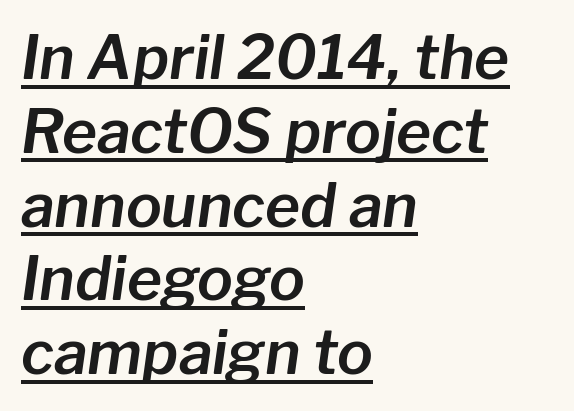
Inter-character spacing is left at the font's built-in metrics. Is this a fixed-width face? No — the glyphs have proportional, varying widths. Compared with ordinary roman type, these characters are visibly tilted. You can see a thin bar hugging the bottom of the glyphs. Each line starts at the same left margin while the right side varies.
